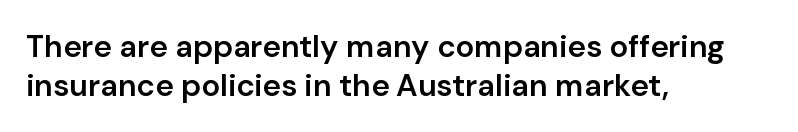
The type is set solid horizontally, with unmodified tracking. The gap between lines stays unmarked. Interline gaps are of average width in this sample. Tall strokes in this sample are plumb rather than angled. Teacher's note: observe the even left margin — that is flush-left alignment. Spacing verdict: proportional, widths tailored to each character.
